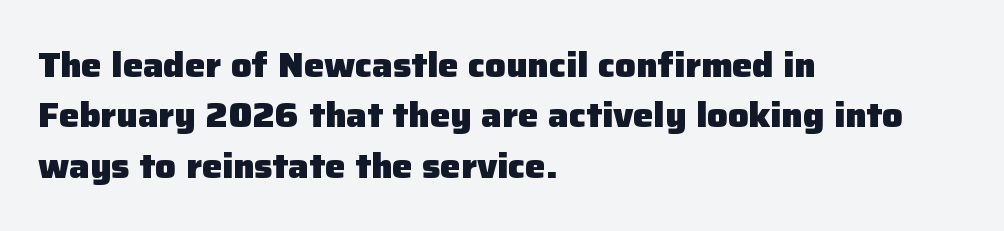
Q: Is the text bold? A: Yes.
Q: Is the text italic (slanted)? A: No, it is upright.
Q: Is the typeface a serif or a sans-serif typeface? A: Sans-serif.
Q: Is the text underlined? A: No.
Q: How is the paragraph aligned? A: Left-aligned.
Q: Is the spacing between letters normal or unusually wide? A: Normal.
Q: Is the spacing between lines tight, normal or loose? A: Normal.
Q: Width (condensed, normal, or wide)? A: Normal.
Q: Stroke contrast? A: Low.
Q: x-height? A: Medium.
Q: Monospaced? A: No.
